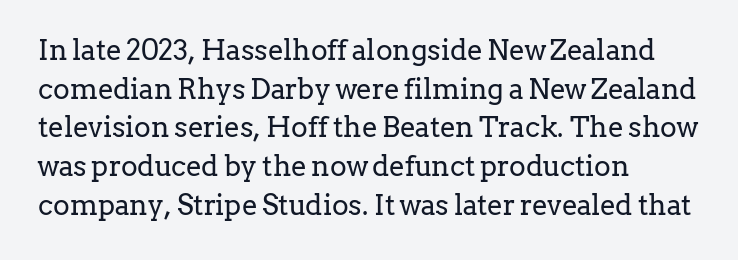
The image shows 28 px regular-weight serif type, upright; set left-aligned, normal line spacing (1.38x), normal letter spacing, not underlined; low stroke contrast and a medium x-height.
